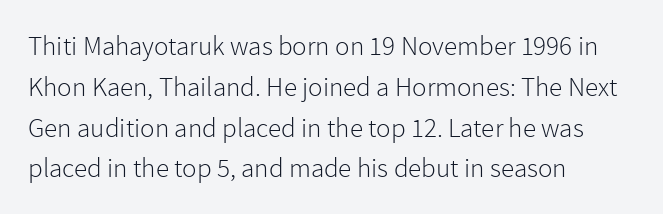
Q: Is the text bold? A: No.
Q: Is the text italic (slanted)? A: No, it is upright.
Q: Is the text underlined? A: No.
Q: How is the paragraph aligned? A: Left-aligned.
Q: Is the spacing between letters normal or unusually wide? A: Normal.
Q: Is the spacing between lines tight, normal or loose? A: Normal.
